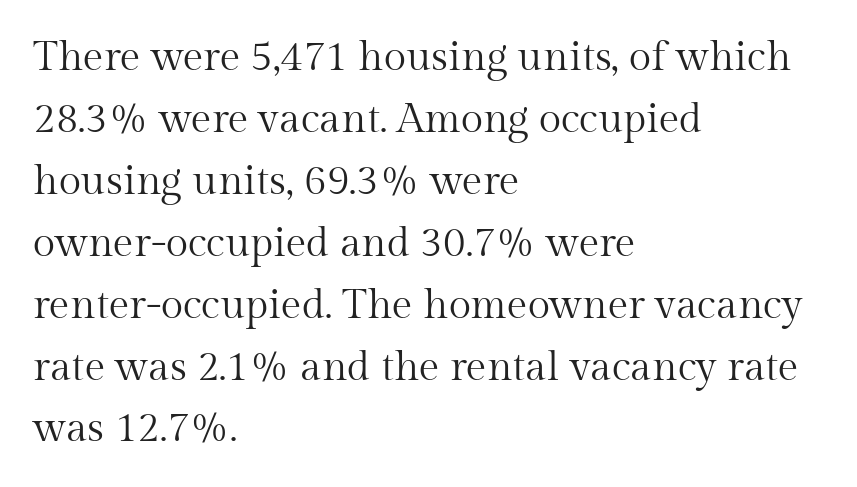
Q: Is the text bold? A: No.
Q: Is the text italic (slanted)? A: No, it is upright.
Q: Is the typeface a serif or a sans-serif typeface? A: Serif.
Q: Is the text underlined? A: No.
Q: How is the paragraph aligned? A: Left-aligned.
Q: Is the spacing between letters normal or unusually wide? A: Normal.
Q: Is the spacing between lines tight, normal or loose? A: Normal.
Q: Width (condensed, normal, or wide)? A: Normal.
Q: Stroke contrast? A: Medium.
Q: x-height? A: Medium.
Q: Monospaced? A: No.
